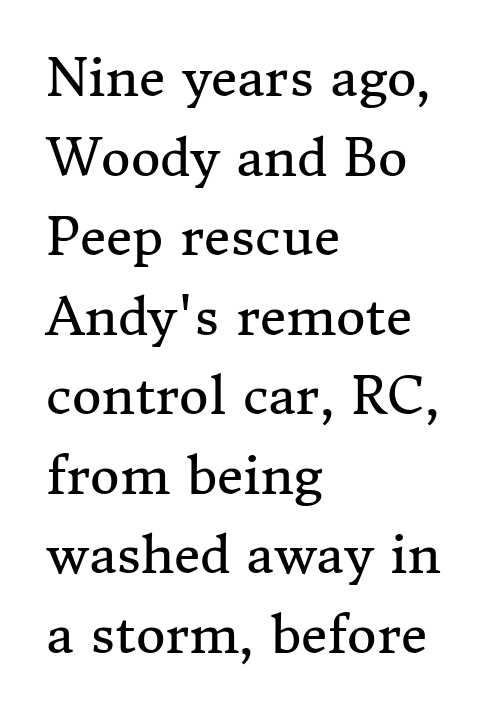
{"serif": "yes", "italic": "no", "bold": "no", "weight": "regular", "width": "normal", "stroke_contrast": "medium", "x_height": "medium", "monospaced": "no", "underline": "no", "align": "left", "line_spacing": "normal", "line_spacing_ratio": 1.56, "letter_spacing": "normal", "letter_spacing_em": 0.0, "glyph_px": 51}
